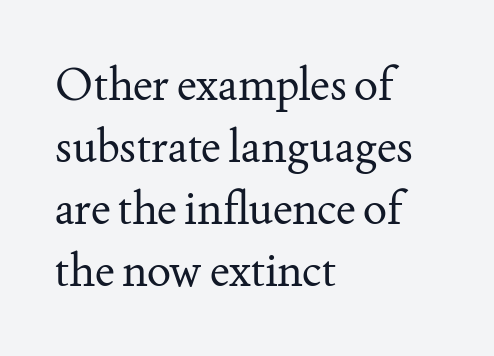
{"serif": "yes", "italic": "no", "bold": "no", "weight": "regular", "width": "normal", "stroke_contrast": "medium", "x_height": "small", "monospaced": "no", "underline": "no", "align": "left", "line_spacing": "normal", "line_spacing_ratio": 1.38, "letter_spacing": "normal", "letter_spacing_em": 0.0, "glyph_px": 45}
